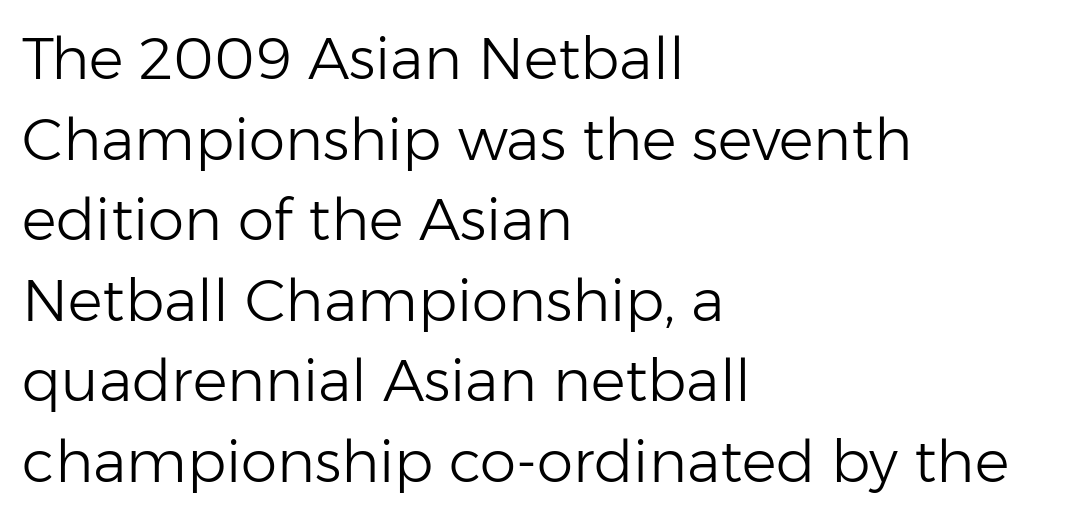
Q: Is the text bold? A: No.
Q: Is the text italic (slanted)? A: No, it is upright.
Q: Is the typeface a serif or a sans-serif typeface? A: Sans-serif.
Q: Is the text underlined? A: No.
Q: How is the paragraph aligned? A: Left-aligned.
Q: Is the spacing between letters normal or unusually wide? A: Normal.
Q: Is the spacing between lines tight, normal or loose? A: Normal.
Q: Width (condensed, normal, or wide)? A: Normal.
Q: Stroke contrast? A: Low.
Q: x-height? A: Medium.
Q: Monospaced? A: No.
